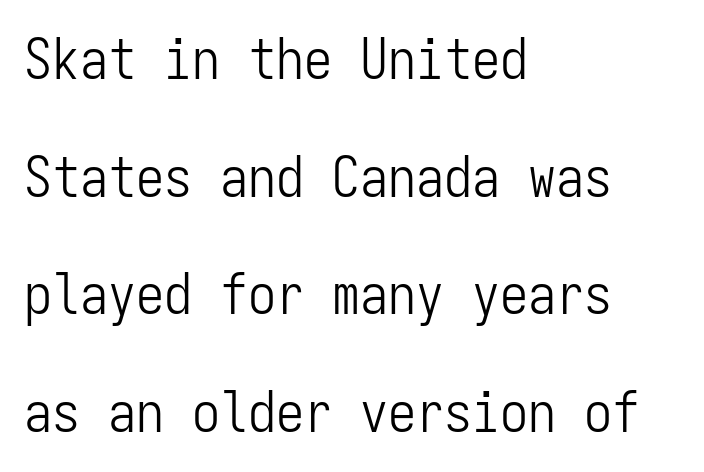
Letterform terminals end flat and unadorned throughout the passage. This sample has the even, mechanical cadence of fixed-width lettering. Horizontal bands of white between lines are thick stripes. Honestly, the letter spacing is just normal — you wouldn't notice it.
